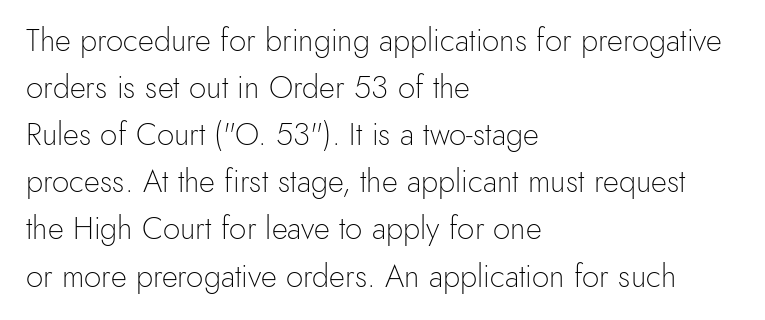
These glyphs show unthickened strokes, regular width or finer. Check where the strokes stop: nothing finishes them off — pure sans. The space between consecutive lines is moderate. Any mark beneath the type? The region is blank. Is the letter spacing exaggerated? No — it looks like the ordinary default. The typography opts for an upright posture over an oblique one.
